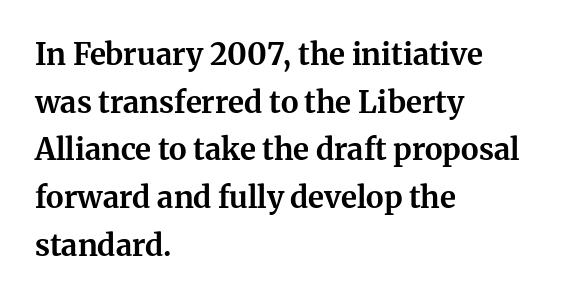
Casual observation: everything's shoved over to the left. Serif or sans? Serif — the stroke terminals have little feet. Here the designer chose a conventional face with non-uniform glyph widths. The line-height multiplier appears to be the usual default. This sample uses plain, unmodified letter spacing. Honestly, there is no underline to notice here at all.
